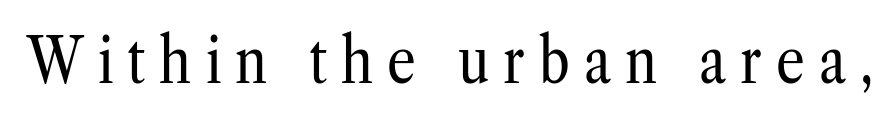
{"serif": "yes", "italic": "no", "bold": "no", "weight": "regular", "width": "condensed", "stroke_contrast": "low", "x_height": "medium", "monospaced": "no", "underline": "no", "letter_spacing": "wide", "letter_spacing_em": 0.22, "glyph_px": 64}
